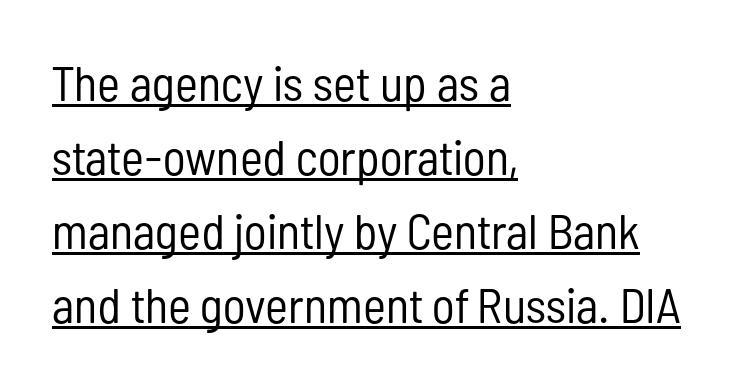
Proportional: the letters do not fall into vertical columns. I'd call this a sans setting — the letters go barefoot. These lines were composed using upright roman letters. Stroke thickness stays within the range of a standard reading face or lighter.
